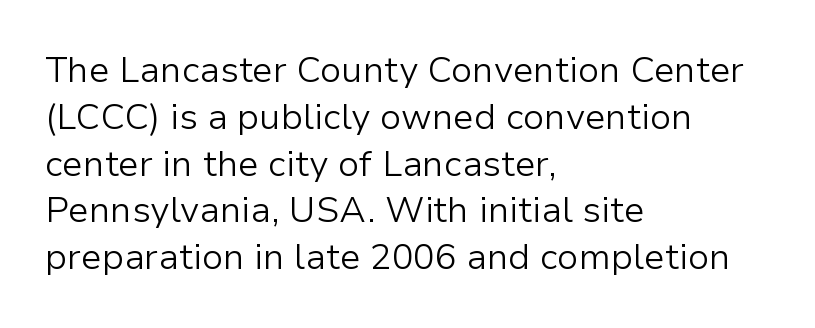
The line-height multiplier appears to be the usual default. The axis of the letterforms is exactly vertical. Honestly, there is no underline to notice here at all. The face used here is rendered with its standard letterfit.
